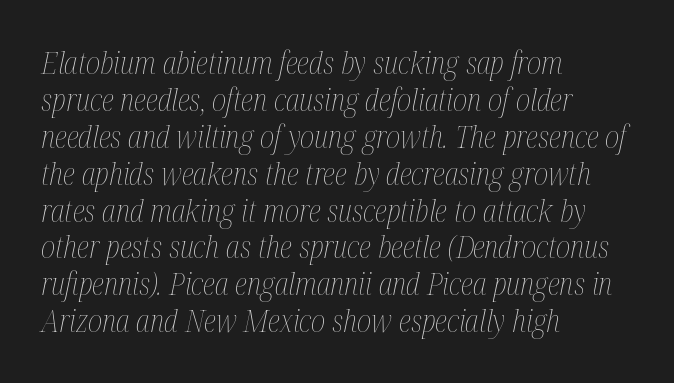
Underline: absent. A typesetter would call this proportional, since set widths differ per character. Each stroke keeps to a modest, everyday thickness or less. Every character sits at an angle, as italics do. The typesetter chose a ragged-right arrangement here.
